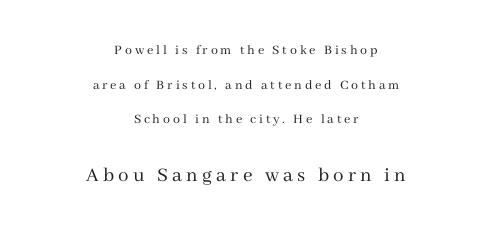
The image shows 21 px text type, upright; set centered, loose line spacing (2.48x), unusually wide letter spacing (+0.2 em), not underlined; the second (bottom) block is 1.5x larger.
